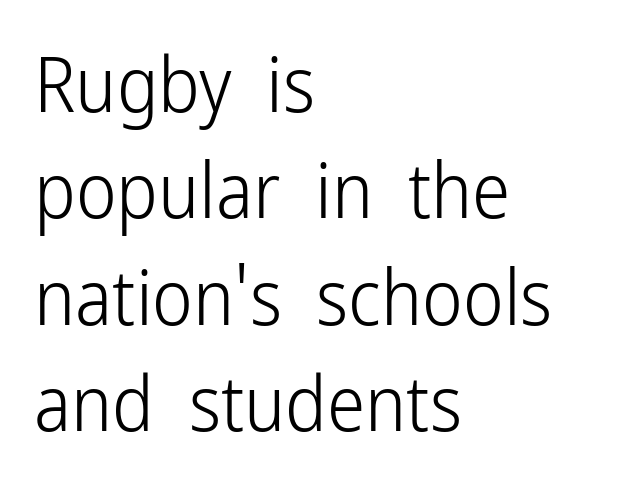
The image shows 77 px light, condensed sans-serif type, upright; set left-aligned, normal line spacing (1.38x), normal letter spacing, not underlined; low stroke contrast and a medium x-height.
